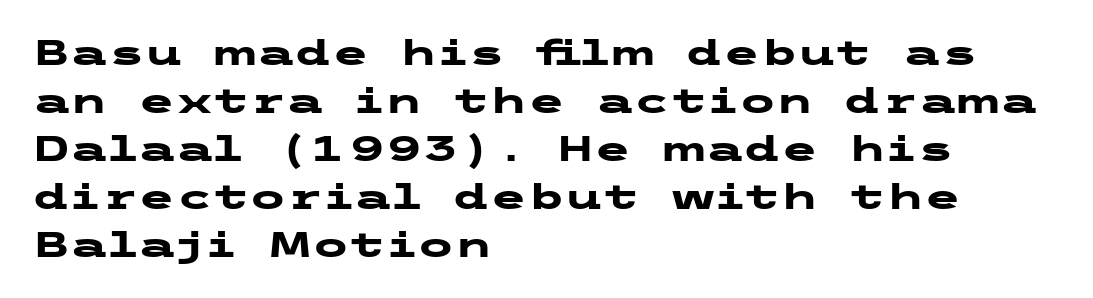
Q: Is the text bold? A: Yes.
Q: Is the text italic (slanted)? A: No, it is upright.
Q: Is the typeface a serif or a sans-serif typeface? A: Sans-serif.
Q: Is the text underlined? A: No.
Q: How is the paragraph aligned? A: Left-aligned.
Q: Is the spacing between letters normal or unusually wide? A: Normal.
Q: Is the spacing between lines tight, normal or loose? A: Normal.
Q: Width (condensed, normal, or wide)? A: Wide.
Q: Stroke contrast? A: Low.
Q: x-height? A: Medium.
